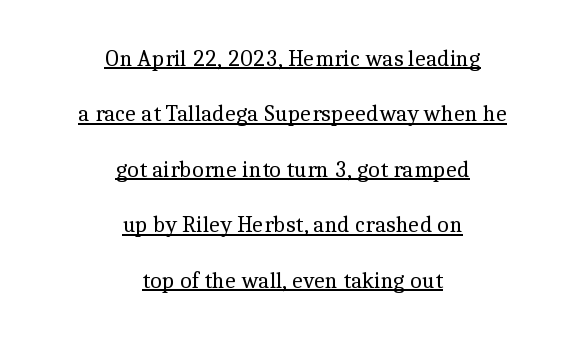
Underlined type. The letters sit at their default tracking, neither squeezed nor spread. The paragraph has two soft edges and a firm central axis. It's the straight-up-and-down kind of type. Stems here are at most as thick as an everyday book face.
